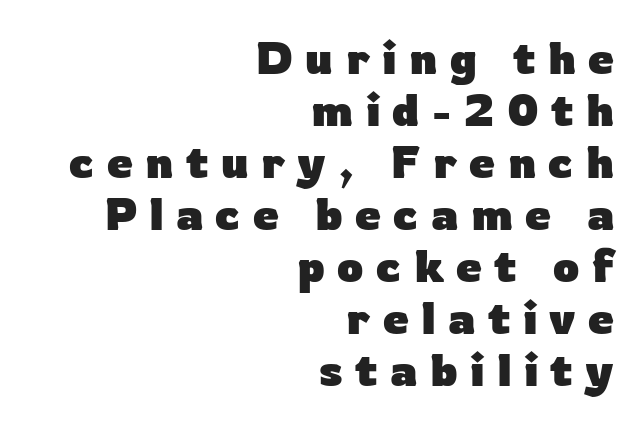
The image shows 46 px heavy sans-serif type, upright; set right-aligned, tight line spacing (1.13x), unusually wide letter spacing (+0.27 em), not underlined; low stroke contrast and a medium x-height.
